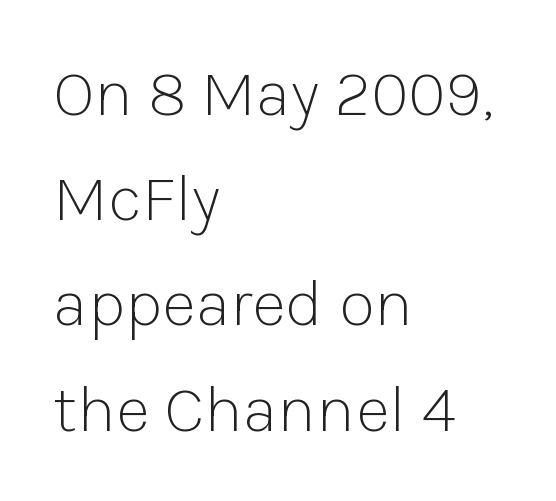
{"serif": "no", "italic": "no", "bold": "no", "weight": "light", "width": "normal", "stroke_contrast": "low", "x_height": "medium", "monospaced": "no", "underline": "no", "align": "left", "line_spacing": "normal", "line_spacing_ratio": 1.57, "letter_spacing": "normal", "letter_spacing_em": 0.0, "glyph_px": 67}
